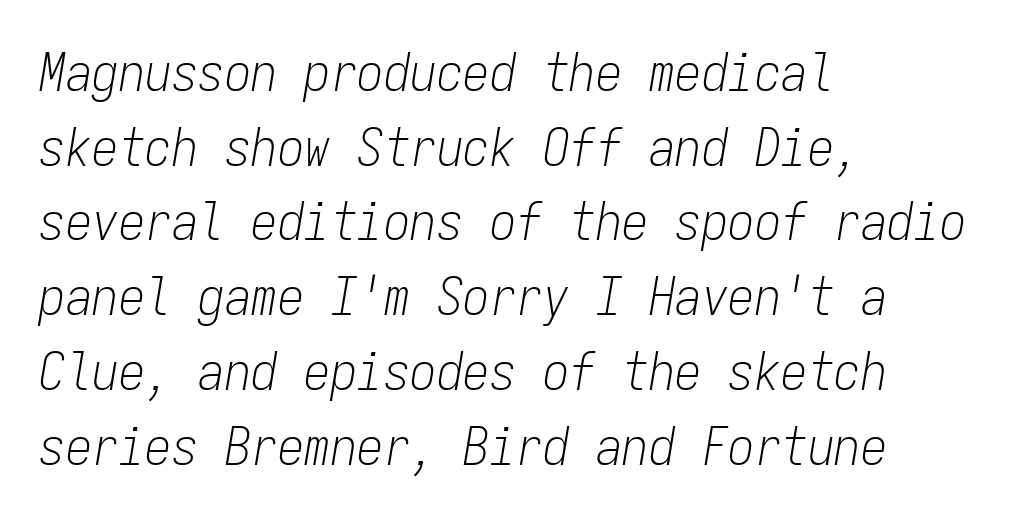
{"italic": "yes", "lean": "right", "slant_degrees": 9, "bold": "no", "weight": "light", "width": "condensed", "stroke_contrast": "low", "x_height": "medium", "monospaced": "yes", "underline": "no", "align": "left", "line_spacing": "normal", "line_spacing_ratio": 1.41, "letter_spacing": "normal", "letter_spacing_em": 0.0, "glyph_px": 53}
